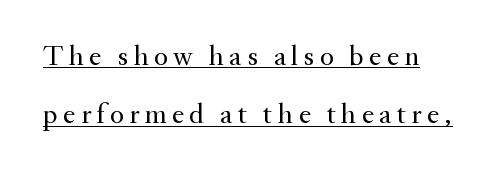
The image shows 29 px regular-weight serif type, upright; set loose line spacing (2.01x), underlined; medium stroke contrast and a small x-height.
